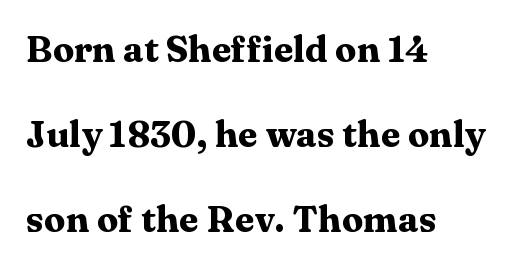
{"serif": "yes", "italic": "no", "bold": "yes", "weight": "heavy", "width": "wide", "stroke_contrast": "medium", "x_height": "medium", "monospaced": "no", "underline": "no", "align": "left", "line_spacing": "loose", "line_spacing_ratio": 2.36, "letter_spacing": "normal", "letter_spacing_em": 0.0, "glyph_px": 36}
